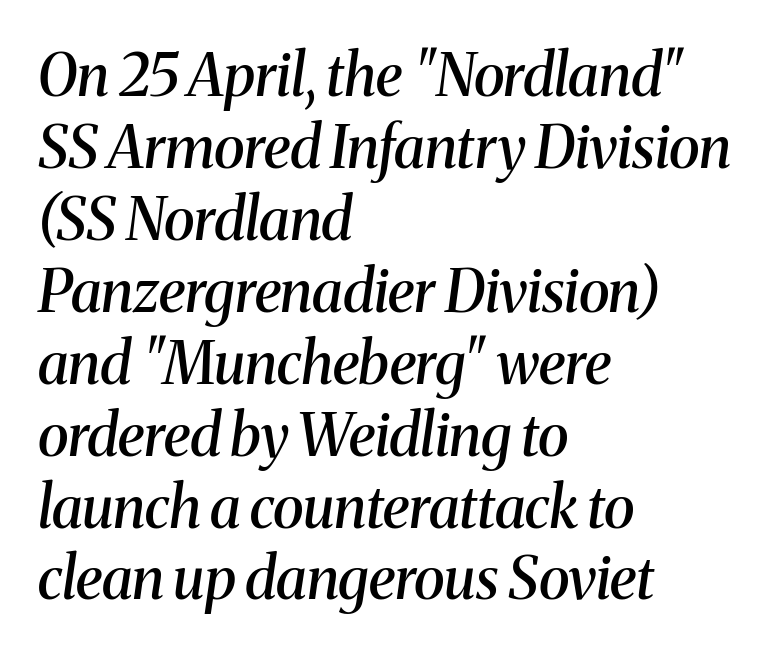
Q: Is the text bold? A: Semi-bold.
Q: Is the text italic (slanted)? A: Yes, it leans right by about 8 degrees.
Q: Is the typeface a serif or a sans-serif typeface? A: Serif.
Q: Is the text underlined? A: No.
Q: How is the paragraph aligned? A: Left-aligned.
Q: Is the spacing between letters normal or unusually wide? A: Normal.
Q: Width (condensed, normal, or wide)? A: Normal.
Q: Stroke contrast? A: Medium.
Q: x-height? A: Medium.
Q: Monospaced? A: No.
